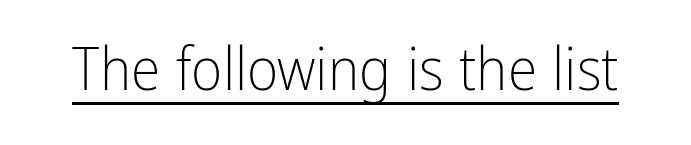
If you drew a line through each stem, it would be perfectly vertical. The rendering uses natural spacing where letterforms have individual widths. No letter is thick-stroked: the sample isn't bold. Students, note that the glyphs here touch the page at normal intervals. A rule runs beneath these lines of type.
